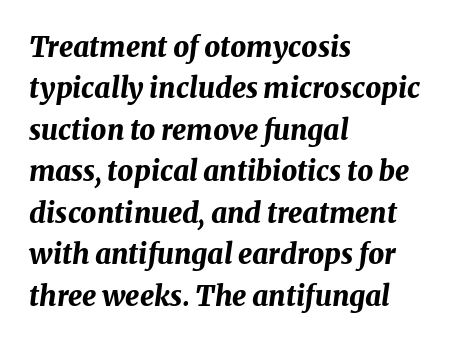
Q: Is the text bold? A: Yes.
Q: Is the text italic (slanted)? A: Yes, it leans right by about 8 degrees.
Q: Is the text underlined? A: No.
Q: How is the paragraph aligned? A: Left-aligned.
Q: Is the spacing between letters normal or unusually wide? A: Normal.
Q: Is the spacing between lines tight, normal or loose? A: Normal.
Q: Width (condensed, normal, or wide)? A: Normal.
Q: Stroke contrast? A: Medium.
Q: x-height? A: Medium.
Q: Monospaced? A: No.
